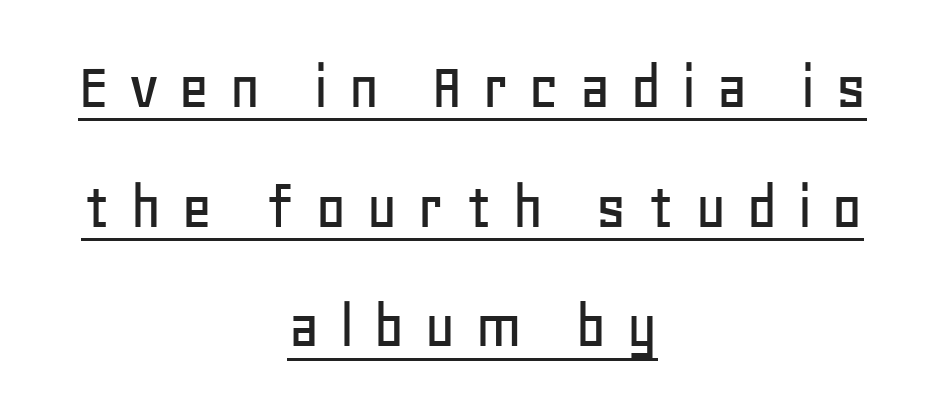
The designer went with a sans here, leaving each stem footless. The lettering is marked with a stroke running underneath it. Spacing verdict: proportional, widths tailored to each character. In terms of letterspacing, this is a distinctly airy, spread setting.
